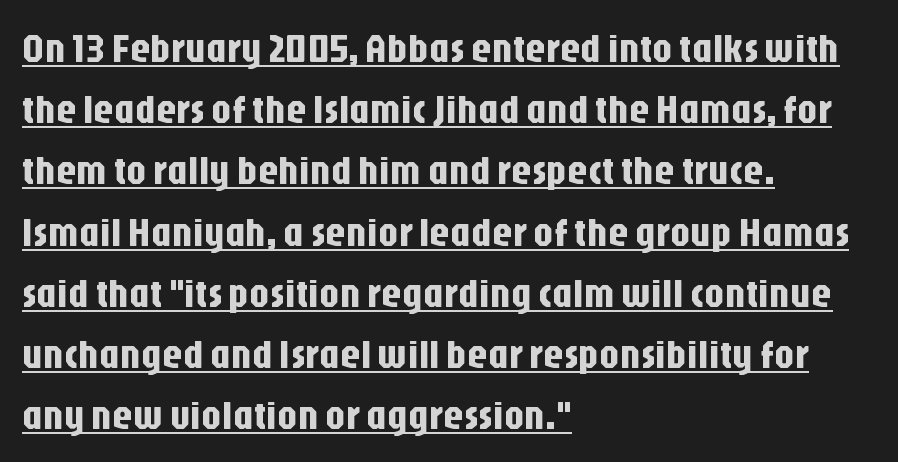
The image shows 40 px condensed sans-serif type, upright; set left-aligned, normal line spacing (1.53x), normal letter spacing, underlined; low stroke contrast and a large x-height.
